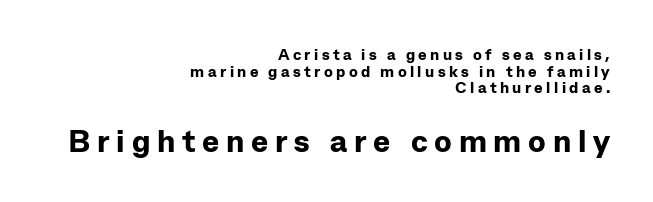
The image shows 32 px bold sans-serif type, upright; set right-aligned, tight line spacing (1.04x), unusually wide letter spacing (+0.21 em), not underlined; the second (bottom) block is 2.0x larger; low stroke contrast and a medium x-height.
